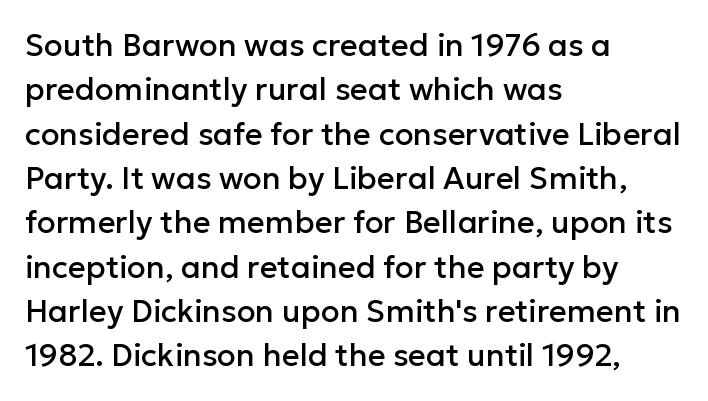
The image shows 31 px sans-serif type, upright; set left-aligned, normal line spacing (1.43x), normal letter spacing, not underlined; low stroke contrast and a medium x-height.
